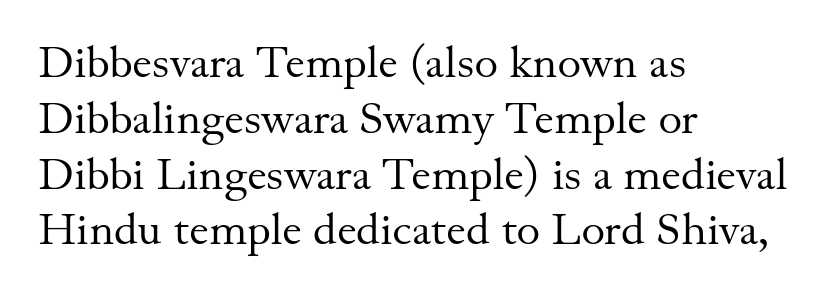
{"serif": "yes", "italic": "no", "bold": "no", "weight": "regular", "width": "normal", "stroke_contrast": "medium", "x_height": "small", "monospaced": "no", "underline": "no", "align": "left", "line_spacing_ratio": 1.24, "letter_spacing": "normal", "letter_spacing_em": 0.0, "glyph_px": 45}
